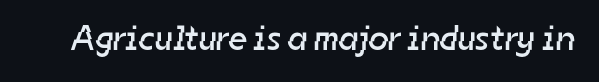
{"serif": "no", "bold": "no", "weight": "regular", "width": "normal", "stroke_contrast": "low", "x_height": "medium", "monospaced": "no", "underline": "no", "letter_spacing": "normal", "letter_spacing_em": 0.0, "glyph_px": 35}
